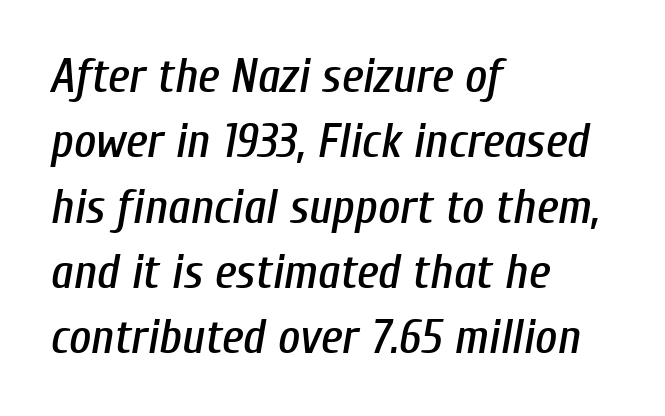
{"italic": "yes", "lean": "right", "slant_degrees": 10, "width": "condensed", "stroke_contrast": "low", "x_height": "medium", "monospaced": "no", "underline": "no", "align": "left", "line_spacing": "normal", "line_spacing_ratio": 1.36, "letter_spacing": "normal", "letter_spacing_em": 0.0, "glyph_px": 48}
